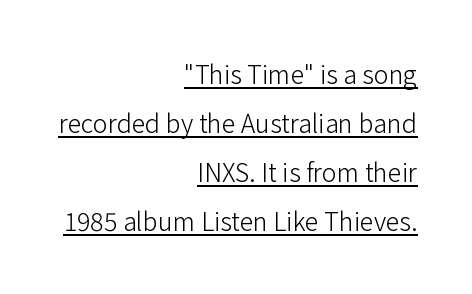
The letters stand straight up with perfectly vertical stems. This is not heavy type; no bold has been used. The rendered words wear a rule along their underside. Between one letter and the next there's only the usual sliver of space. The compositor pushed each line to the right boundary.
